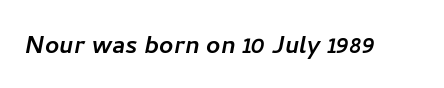
Rule under the text: the space is simply empty. Spacing between characters is what you'd get straight out of the box. Spacing verdict: proportional, widths tailored to each character. The text was rendered using a sans face with plain stroke endings.
